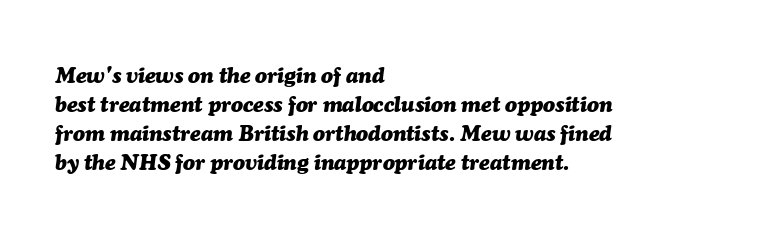
{"italic": "yes", "lean": "right", "slant_degrees": 7, "bold": "yes", "underline": "no", "align": "left", "line_spacing": "normal", "line_spacing_ratio": 1.32, "letter_spacing": "normal", "letter_spacing_em": 0.0, "glyph_px": 22}
